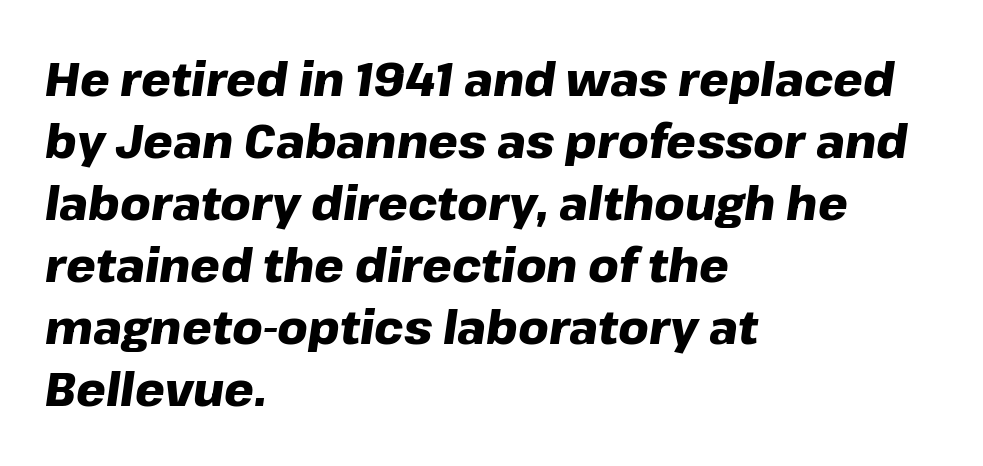
{"italic": "yes", "lean": "right", "slant_degrees": 8, "bold": "yes", "weight": "heavy", "width": "normal", "stroke_contrast": "low", "x_height": "medium", "monospaced": "no", "underline": "no", "align": "left", "line_spacing": "normal", "line_spacing_ratio": 1.32, "letter_spacing": "normal", "letter_spacing_em": 0.0, "glyph_px": 47}
